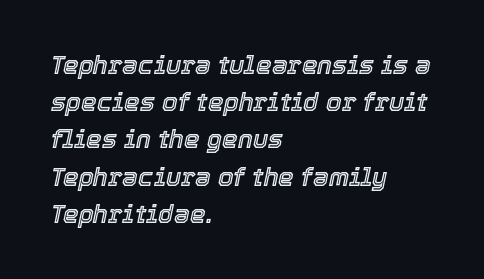
The image shows 25 px text type, italic (leaning right); set left-aligned, normal line spacing (1.49x), normal letter spacing, not underlined.
